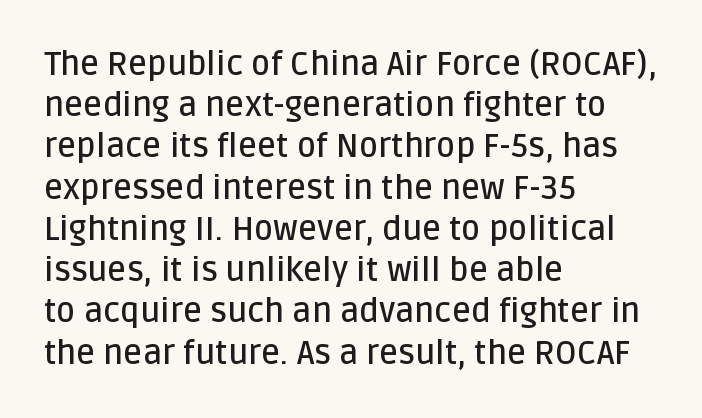
{"serif": "no", "italic": "no", "bold": "semi", "weight": "semibold", "width": "normal", "stroke_contrast": "low", "x_height": "large", "monospaced": "no", "underline": "no", "align": "left", "line_spacing": "normal", "line_spacing_ratio": 1.25, "letter_spacing": "normal", "letter_spacing_em": 0.0, "glyph_px": 33}
